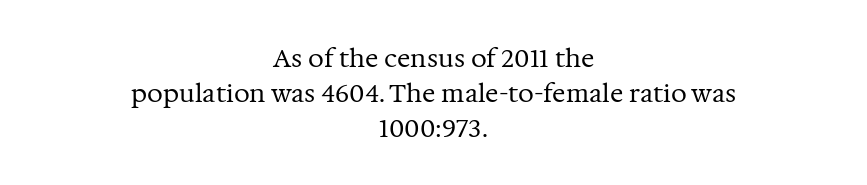
The image shows 25 px text type, upright; set centered, normal line spacing (1.4x), normal letter spacing, not underlined.
